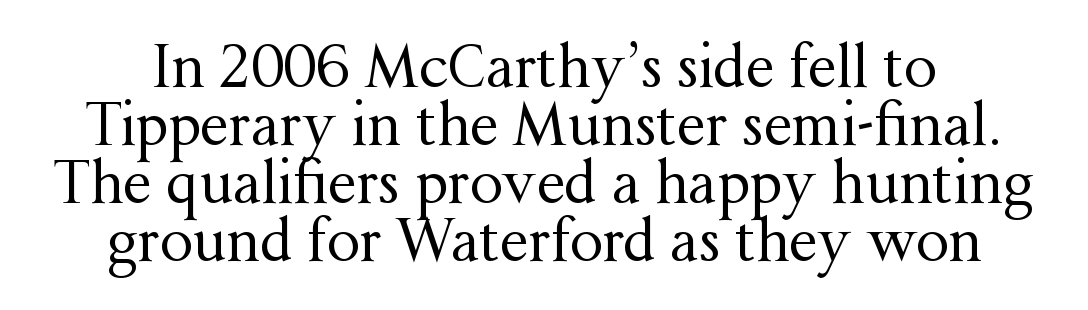
{"serif": "yes", "italic": "no", "bold": "no", "weight": "regular", "width": "normal", "stroke_contrast": "medium", "x_height": "medium", "monospaced": "no", "underline": "no", "line_spacing": "tight", "line_spacing_ratio": 1.0, "letter_spacing": "normal", "letter_spacing_em": 0.0, "glyph_px": 58}
